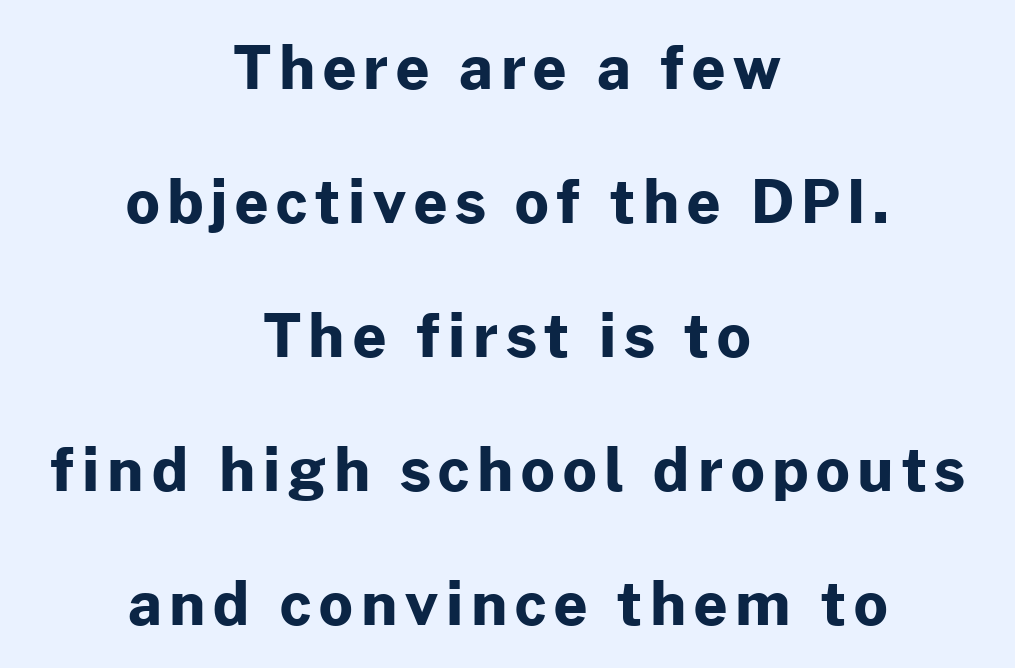
The image shows 59 px bold sans-serif type, upright; set centered, loose line spacing (2.27x), not underlined; low stroke contrast and a medium x-height.
